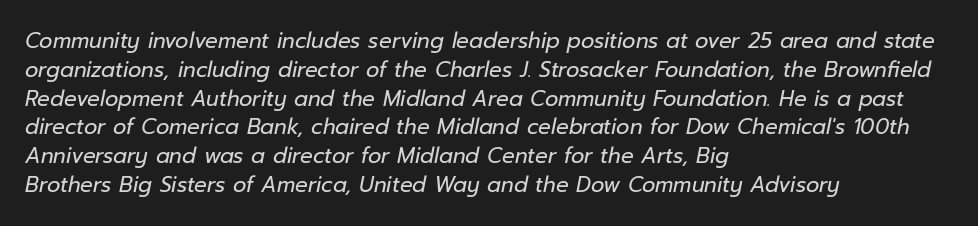
Q: Is the text bold? A: No.
Q: Is the text italic (slanted)? A: Yes, it leans right by about 12 degrees.
Q: Is the text underlined? A: No.
Q: How is the paragraph aligned? A: Left-aligned.
Q: Is the spacing between letters normal or unusually wide? A: Normal.
Q: Is the spacing between lines tight, normal or loose? A: Normal.
